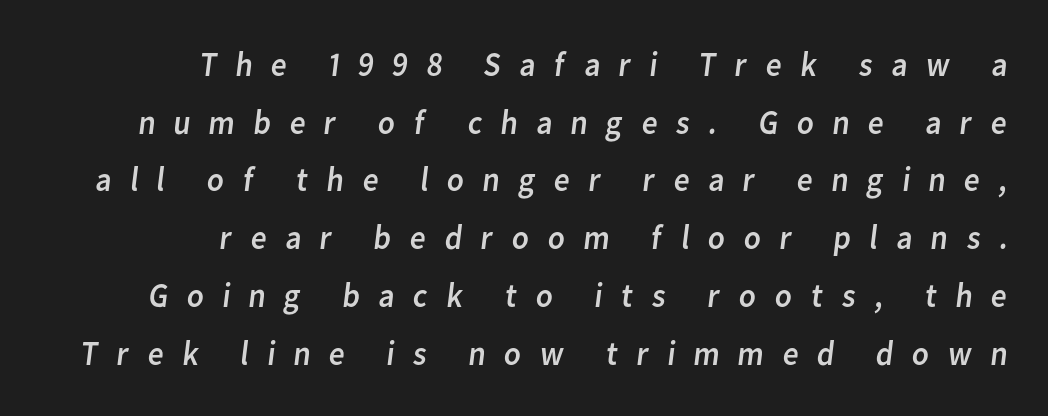
The image shows 35 px regular-weight sans-serif type; set right-aligned, normal line spacing (1.65x), unusually wide letter spacing (+0.49 em), not underlined; low stroke contrast and a medium x-height.
